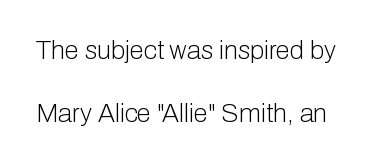
Q: Is the text bold? A: No.
Q: Is the text italic (slanted)? A: No, it is upright.
Q: Is the text underlined? A: No.
Q: Is the spacing between letters normal or unusually wide? A: Normal.
Q: Is the spacing between lines tight, normal or loose? A: Loose.
